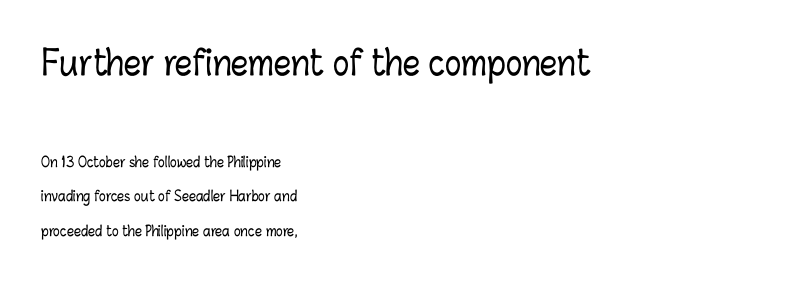
The image shows 34 px condensed type, upright; set left-aligned, loose line spacing (2.48x), normal letter spacing, not underlined; the first (top) block is 2.43x larger; low stroke contrast and a medium x-height.
